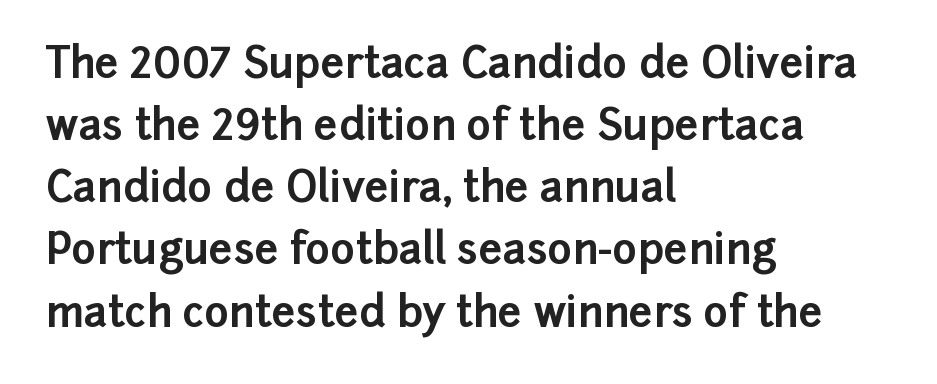
A normal amount of white space separates one row of letters from the next. Notice how the passage keeps a crisp vertical edge on the left only. Here the glyphs are tracked normally, forming tight word shapes. The face used here is a sans, in the tradition of grotesques and geometrics. What weight is shown? A full bold with thick strokes. Posture: vertical.
